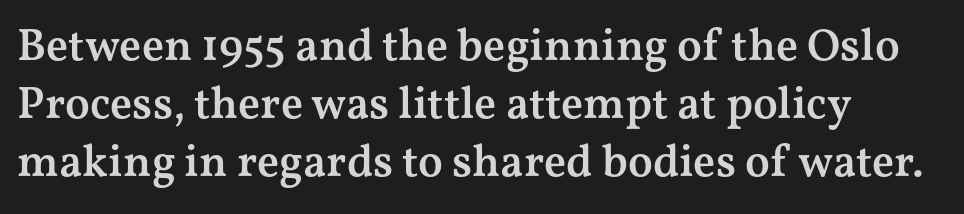
Q: Is the text bold? A: Semi-bold.
Q: Is the text italic (slanted)? A: No, it is upright.
Q: Is the typeface a serif or a sans-serif typeface? A: Serif.
Q: Is the text underlined? A: No.
Q: How is the paragraph aligned? A: Left-aligned.
Q: Is the spacing between letters normal or unusually wide? A: Normal.
Q: Is the spacing between lines tight, normal or loose? A: Normal.
Q: Width (condensed, normal, or wide)? A: Wide.
Q: Stroke contrast? A: Medium.
Q: x-height? A: Medium.
Q: Monospaced? A: No.
